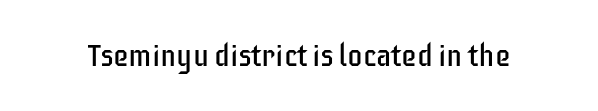
The image shows 31 px regular-weight, condensed sans-serif type, upright; set normal letter spacing, not underlined; low stroke contrast and a large x-height.
